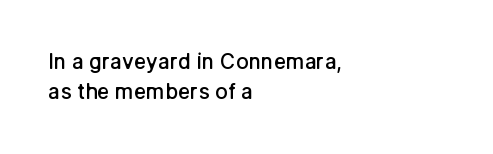
The image shows 21 px text type, upright; set left-aligned, normal line spacing (1.45x), normal letter spacing, not underlined.
